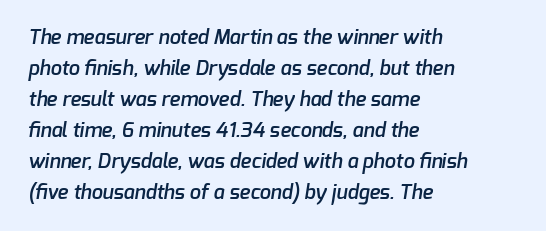
The image shows 20 px text type; set left-aligned, normal line spacing (1.55x), normal letter spacing, not underlined.
